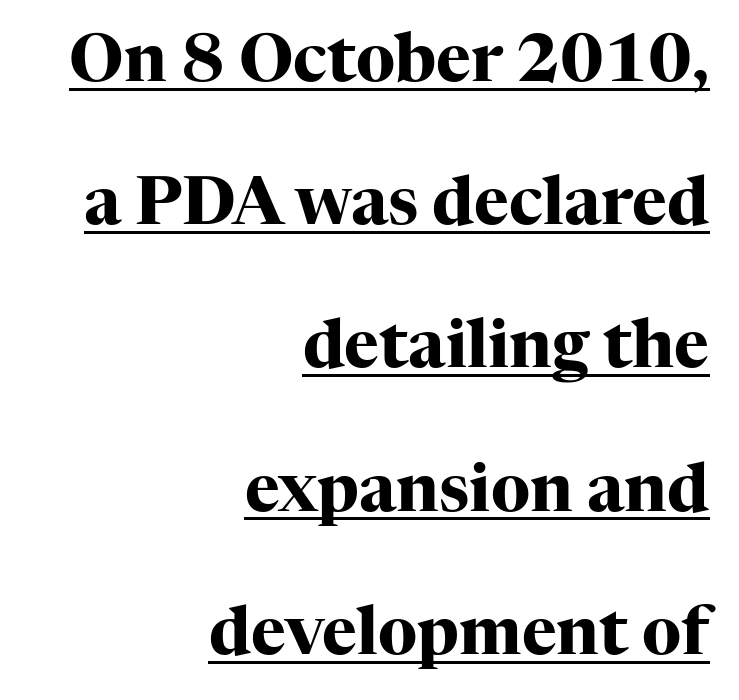
{"serif": "yes", "italic": "no", "bold": "yes", "weight": "heavy", "width": "normal", "stroke_contrast": "high", "x_height": "medium", "monospaced": "no", "underline": "yes", "align": "right", "line_spacing": "loose", "line_spacing_ratio": 2.17, "letter_spacing": "normal", "letter_spacing_em": 0.0, "glyph_px": 66}
